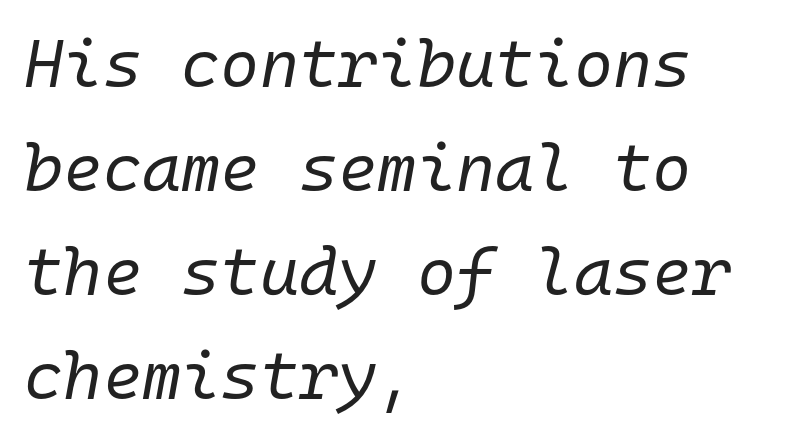
{"italic": "yes", "lean": "right", "slant_degrees": 10, "bold": "no", "weight": "regular", "width": "normal", "stroke_contrast": "low", "x_height": "medium", "monospaced": "yes", "underline": "no", "align": "left", "line_spacing": "normal", "line_spacing_ratio": 1.55, "letter_spacing": "normal", "letter_spacing_em": 0.0, "glyph_px": 67}
